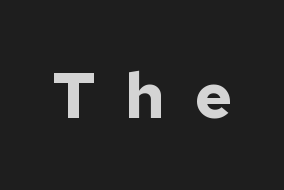
Ascenders rise straight up at ninety degrees. This sample uses expanded letter spacing, leaving extra air between glyphs. This sample has the flowing, uneven cadence of proportional lettering. Each row of text sits above clean, open space.
